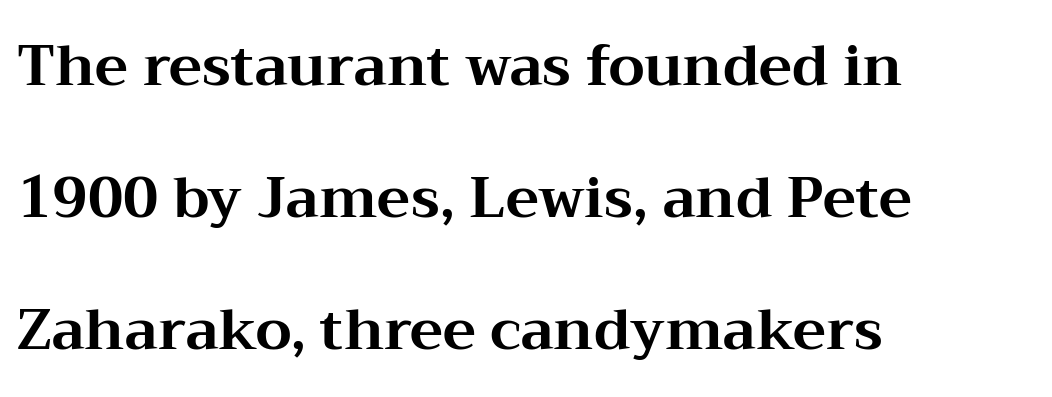
The image shows 56 px bold, wide serif type, upright; set left-aligned, loose line spacing (2.36x), normal letter spacing, not underlined; medium stroke contrast and a medium x-height.
